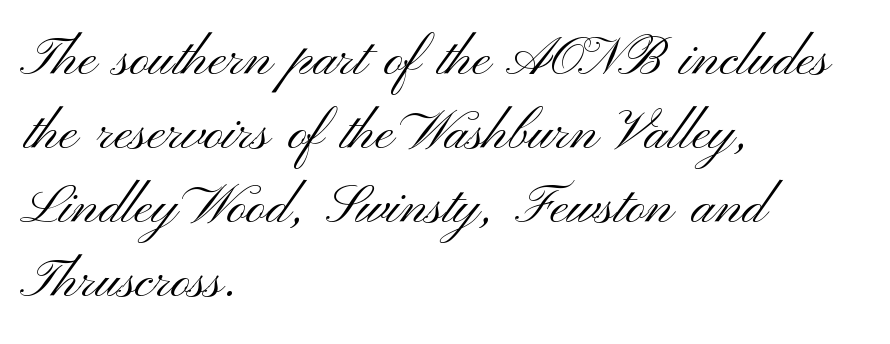
Regarding leading, the lines here are spaced in the standard way. This sample uses plain, unmodified letter spacing. Serifs: no, the terminals of the letterforms are clean. The strokes are not fattened; the text isn't bold.
